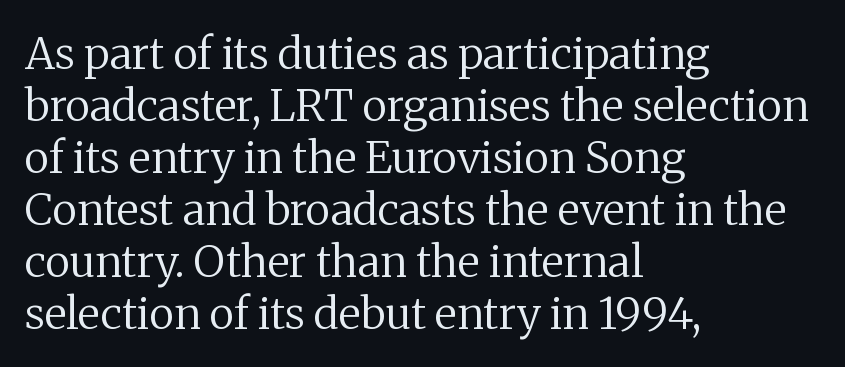
{"serif": "yes", "italic": "no", "bold": "no", "weight": "regular", "width": "normal", "stroke_contrast": "medium", "x_height": "medium", "monospaced": "no", "underline": "no", "align": "left", "line_spacing_ratio": 1.18, "letter_spacing": "normal", "letter_spacing_em": 0.0, "glyph_px": 44}
